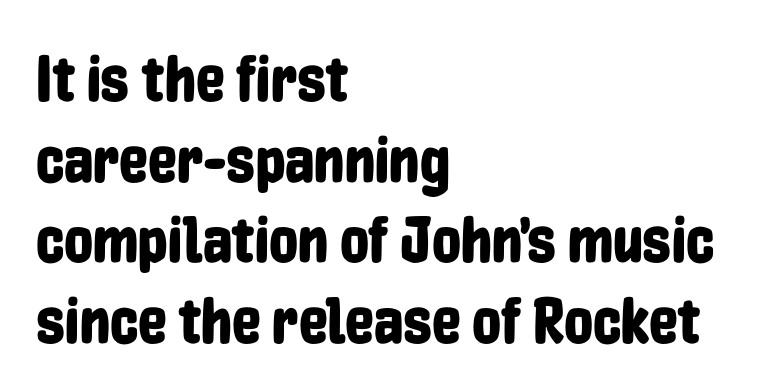
{"serif": "no", "italic": "no", "width": "condensed", "stroke_contrast": "low", "x_height": "medium", "monospaced": "no", "underline": "no", "align": "left", "line_spacing_ratio": 1.24, "letter_spacing": "normal", "letter_spacing_em": 0.0, "glyph_px": 65}
